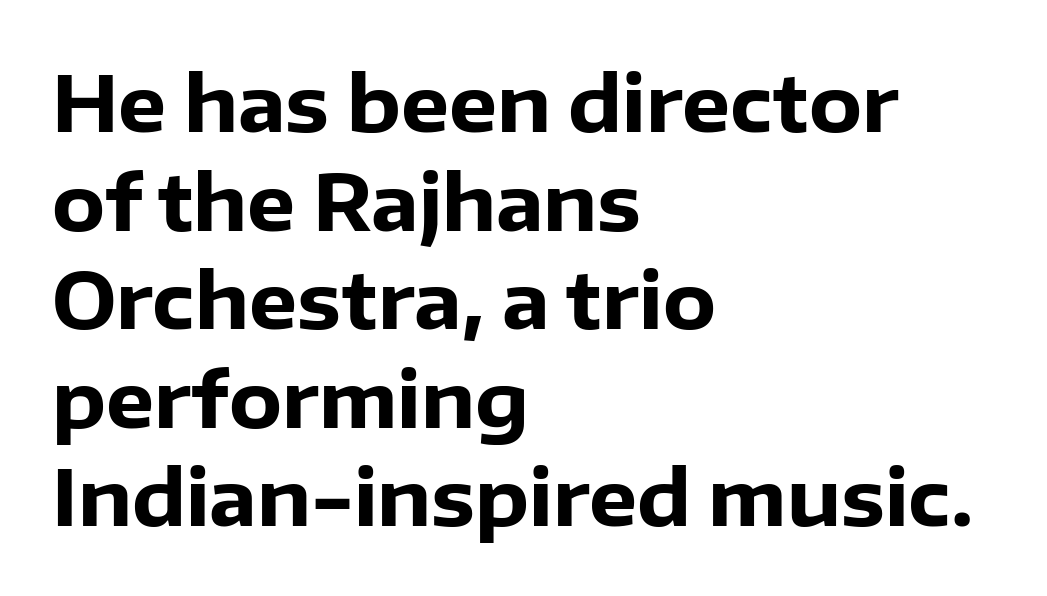
{"serif": "no", "italic": "no", "bold": "yes", "weight": "heavy", "width": "normal", "stroke_contrast": "low", "x_height": "medium", "monospaced": "no", "underline": "no", "align": "left", "line_spacing": "normal", "line_spacing_ratio": 1.28, "letter_spacing": "normal", "letter_spacing_em": 0.0, "glyph_px": 77}
